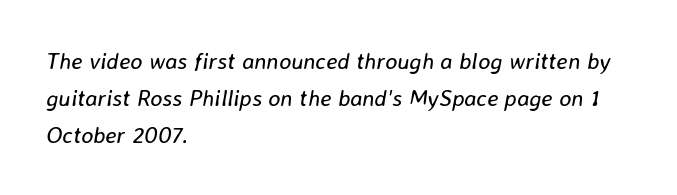
Q: Is the text bold? A: No.
Q: Is the text italic (slanted)? A: Yes, it leans right by about 8 degrees.
Q: Is the text underlined? A: No.
Q: How is the paragraph aligned? A: Left-aligned.
Q: Is the spacing between letters normal or unusually wide? A: Normal.
Q: Is the spacing between lines tight, normal or loose? A: Normal.
